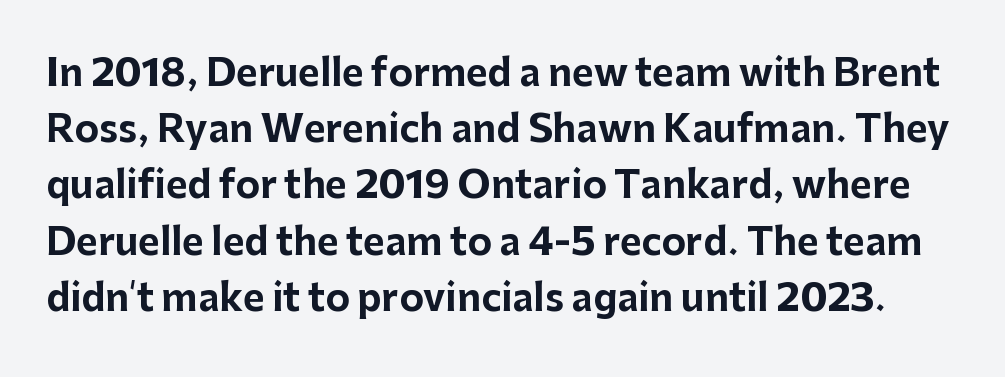
The vertical gap from one line to the next is medium. These lines are rendered in a variable-pitch font. Pretty heavy lettering here — definitely bold. Nobody drew a line under any word here. I'd call this a sans setting — the letters go barefoot. If you drew a line through each stem, it would be perfectly vertical.
